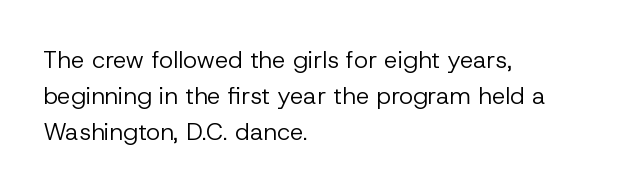
The image shows 24 px text type, upright; set left-aligned, normal line spacing (1.49x), normal letter spacing, not underlined.
